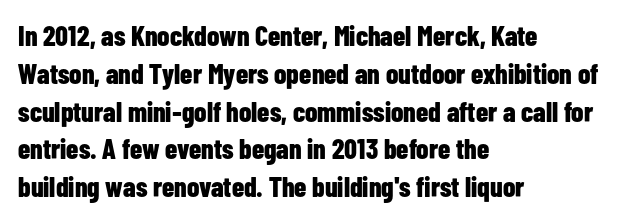
Q: Is the text bold? A: Yes.
Q: Is the text italic (slanted)? A: No, it is upright.
Q: Is the typeface a serif or a sans-serif typeface? A: Sans-serif.
Q: Is the text underlined? A: No.
Q: How is the paragraph aligned? A: Left-aligned.
Q: Is the spacing between letters normal or unusually wide? A: Normal.
Q: Is the spacing between lines tight, normal or loose? A: Normal.
Q: Width (condensed, normal, or wide)? A: Condensed.
Q: Stroke contrast? A: Low.
Q: x-height? A: Medium.
Q: Monospaced? A: No.
